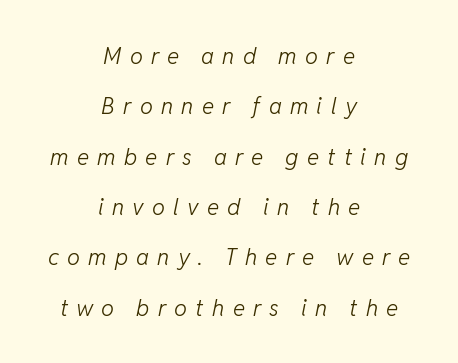
Q: Is the text bold? A: No.
Q: Is the text italic (slanted)? A: Yes, it leans right by about 11 degrees.
Q: Is the text underlined? A: No.
Q: How is the paragraph aligned? A: Centered.
Q: Is the spacing between letters normal or unusually wide? A: Unusually wide.
Q: Is the spacing between lines tight, normal or loose? A: Loose.
